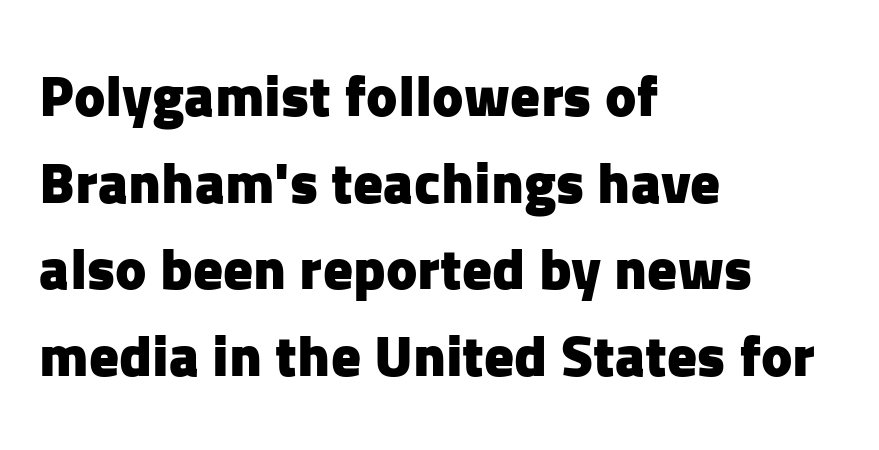
Look at the bottom of the vertical strokes: they stop flat, with no serifs. Any mark beneath the type? The region is blank. The leading is moderate, giving the passage an even texture. The font is running at its bold setting.
